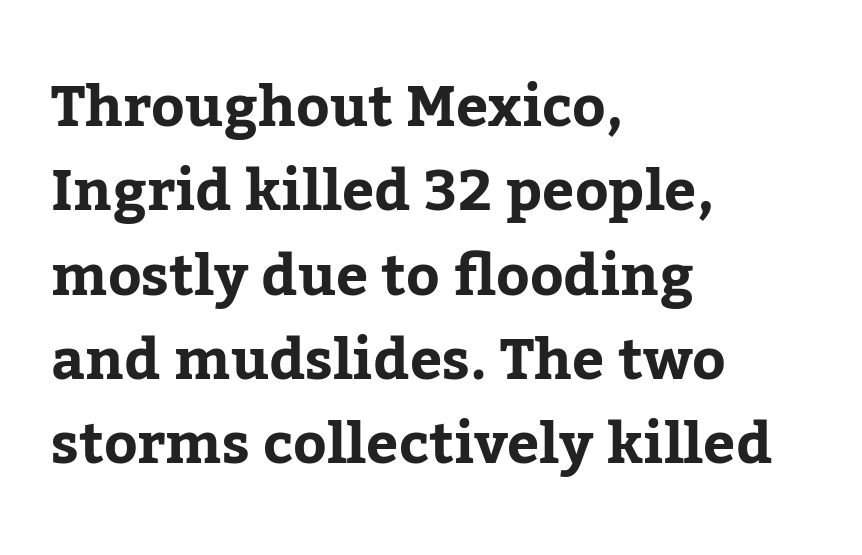
You can tell from the footed stems that serif type was used. Reading down the column, the eye jumps a familiar distance to each next line. Tall strokes in this sample are plumb rather than angled. Beneath every word, the page is bare.
